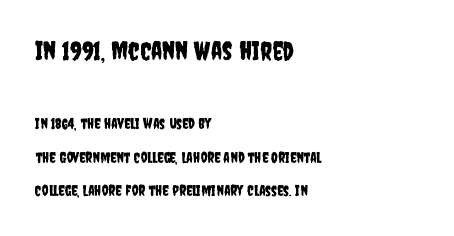
Q: Is the text italic (slanted)? A: No, it is upright.
Q: Is the text underlined? A: No.
Q: How is the paragraph aligned? A: Left-aligned.
Q: Is the spacing between letters normal or unusually wide? A: Normal.
Q: Is the spacing between lines tight, normal or loose? A: Loose.
Q: Which block of text is set in a larger size, the first (top) or the second (bottom)? A: The first (top) one.
